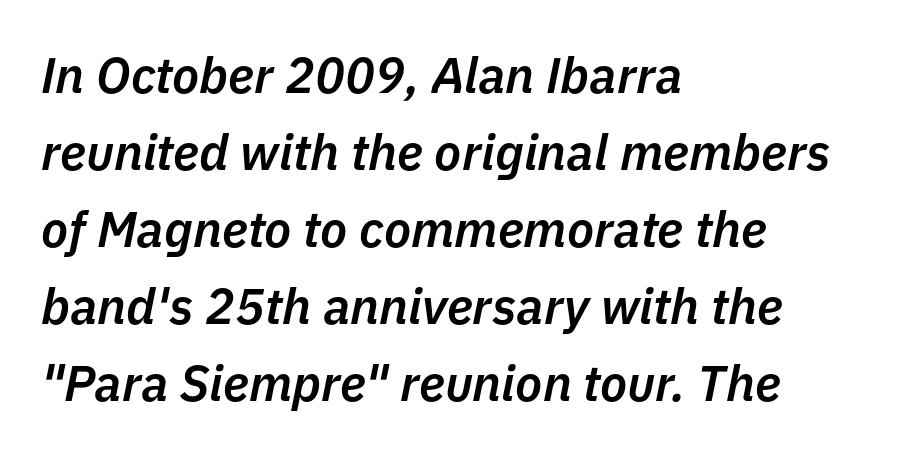
{"italic": "yes", "lean": "right", "slant_degrees": 11, "bold": "semi", "weight": "semibold", "width": "normal", "stroke_contrast": "low", "x_height": "medium", "monospaced": "no", "underline": "no", "align": "left", "line_spacing": "normal", "line_spacing_ratio": 1.54, "letter_spacing": "normal", "letter_spacing_em": 0.0, "glyph_px": 50}
